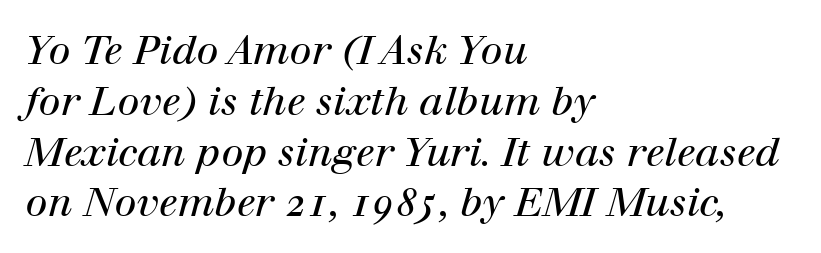
{"serif": "yes", "italic": "yes", "lean": "right", "slant_degrees": 12, "bold": "no", "weight": "regular", "width": "normal", "stroke_contrast": "high", "x_height": "medium", "monospaced": "no", "underline": "no", "align": "left", "line_spacing": "normal", "line_spacing_ratio": 1.27, "letter_spacing": "normal", "letter_spacing_em": 0.0, "glyph_px": 40}
